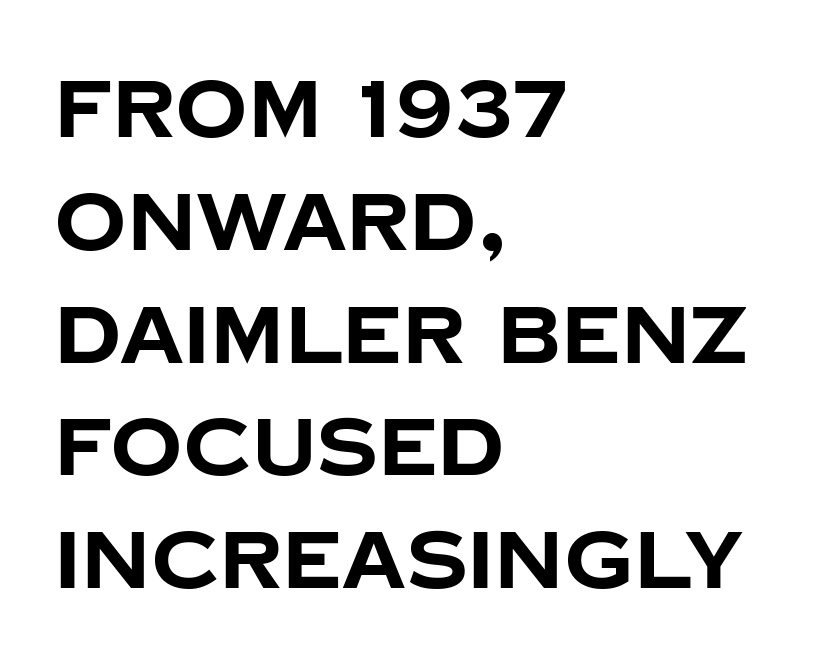
Q: Is the text bold? A: Yes.
Q: Is the text italic (slanted)? A: No, it is upright.
Q: Is the typeface a serif or a sans-serif typeface? A: Sans-serif.
Q: Is the text underlined? A: No.
Q: How is the paragraph aligned? A: Left-aligned.
Q: Is the spacing between letters normal or unusually wide? A: Normal.
Q: Is the spacing between lines tight, normal or loose? A: Normal.
Q: Width (condensed, normal, or wide)? A: Normal.
Q: Stroke contrast? A: Low.
Q: x-height? A: Large.
Q: Monospaced? A: No.
